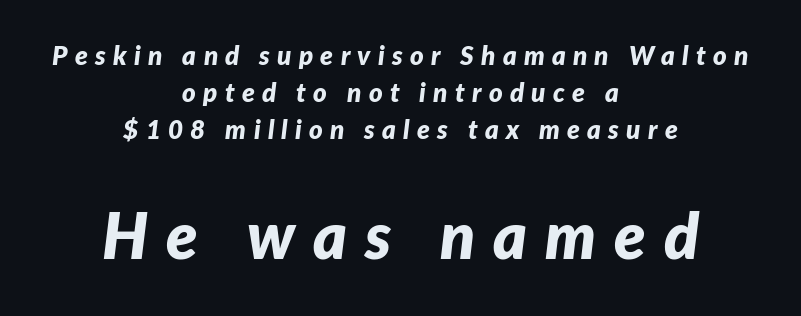
Q: Is the text bold? A: Yes.
Q: Is the text italic (slanted)? A: Yes, it leans right by about 7 degrees.
Q: Is the text underlined? A: No.
Q: How is the paragraph aligned? A: Centered.
Q: Is the spacing between letters normal or unusually wide? A: Unusually wide.
Q: Is the spacing between lines tight, normal or loose? A: Normal.
Q: Which block of text is set in a larger size, the first (top) or the second (bottom)? A: The second (bottom) one.
Q: Width (condensed, normal, or wide)? A: Normal.
Q: Stroke contrast? A: Low.
Q: x-height? A: Medium.
Q: Monospaced? A: No.
